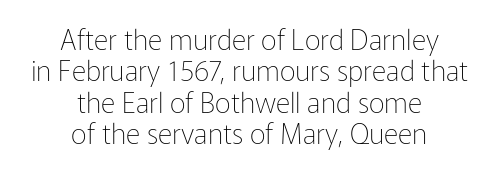
{"serif": "no", "italic": "no", "bold": "no", "weight": "thin", "width": "normal", "stroke_contrast": "low", "x_height": "medium", "monospaced": "no", "underline": "no", "align": "center", "line_spacing": "tight", "line_spacing_ratio": 1.12, "letter_spacing": "normal", "letter_spacing_em": 0.0, "glyph_px": 28}
